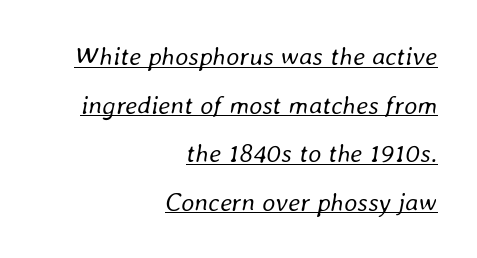
Is the type heavy? It reads as light-to-regular instead. The lettering is marked with a stroke running underneath it. Italic: yes, the glyphs are oblique. Look at the tracking — it's just the regular setting, nothing added. In CSS terms this would be text-align: right.
